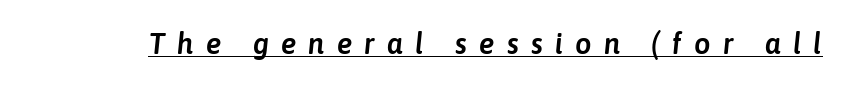
Every word sits above its own underline. You could not count columns in this text — the font is proportionally spaced. The text carries the slant typical of an italic or oblique font. Look at the tracking — it's clearly loosened, letters drifting apart.
